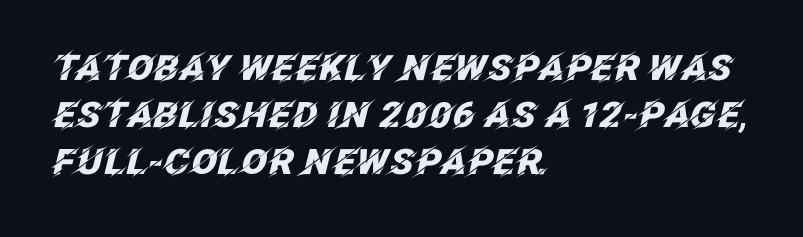
Q: Is the text bold? A: Yes.
Q: Is the text italic (slanted)? A: Yes, it leans right by about 12 degrees.
Q: Is the text underlined? A: No.
Q: How is the paragraph aligned? A: Left-aligned.
Q: Is the spacing between letters normal or unusually wide? A: Normal.
Q: Is the spacing between lines tight, normal or loose? A: Normal.
Q: Width (condensed, normal, or wide)? A: Normal.
Q: Stroke contrast? A: Low.
Q: x-height? A: Large.
Q: Monospaced? A: No.
